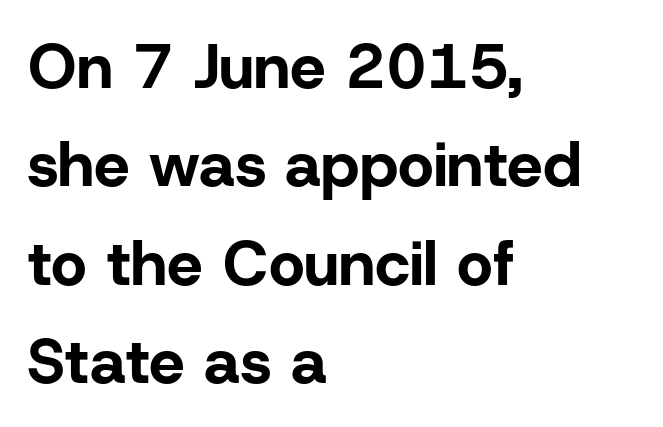
Do the letters lean? They stand straight. The rendering uses natural spacing where letterforms have individual widths. Decoration check: the copy has no underline. A dark, heavy texture on the line: the type is bold. Does the copy run flush right? No — it runs flush left. Observe the ordinary spacing: letters are neighbours, not strangers.
